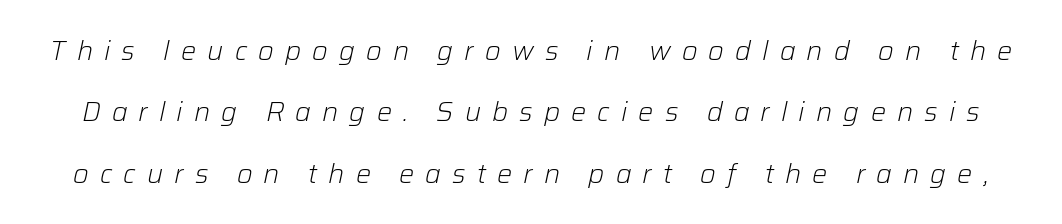
Q: Is the text bold? A: No.
Q: Is the text italic (slanted)? A: Yes, it leans right by about 12 degrees.
Q: Is the text underlined? A: No.
Q: Is the spacing between letters normal or unusually wide? A: Unusually wide.
Q: Is the spacing between lines tight, normal or loose? A: Loose.
